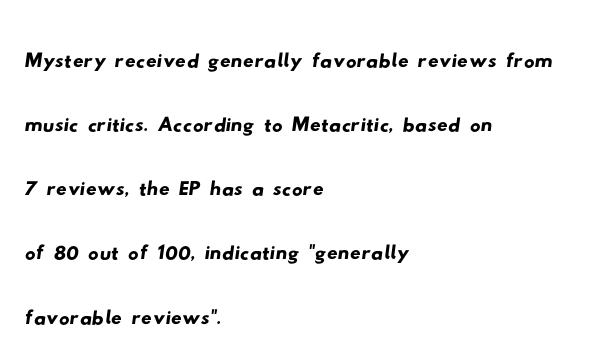
The face used here is proportionally spaced, like ordinary book or web type. Type style note: lacks serifs. Compared with typical body copy, the letter spacing here is the same. Check under the words: just untouched page. Each line starts at the same left margin while the right side varies.
